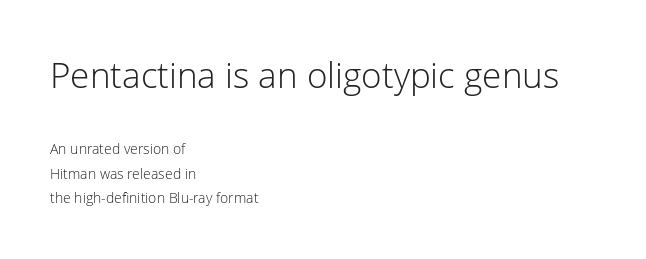
Characters follow at the spacing the type designer built in. You get the large type first, then a drop to smaller type. The face used here is proportionally spaced, like ordinary book or web type. Visually the block forms a straight wall on the left and a jagged coastline on the right. On a weight scale, this lands at 450 or below.
